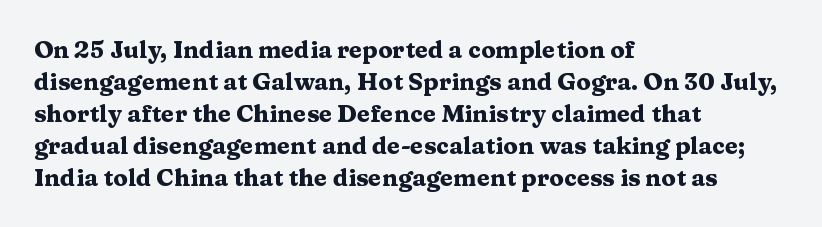
How are the letters spaced? Ordinarily, with no added tracking. Left-aligned paragraph, ragged on the right. The rows are spaced the way most documents space them. The glyphs are unaccompanied by any horizontal stroke below them. Weight check: bold — yes, fully. Ordinary non-slanted type is in use.
